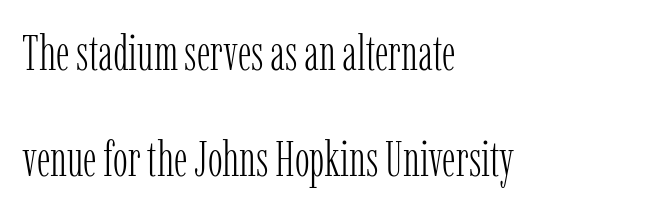
Look at the tracking — it's just the regular setting, nothing added. These lines are rendered in a variable-pitch font. The rendering uses a large line-height, opening up the rows. You can tell from the footed stems that serif type was used.
